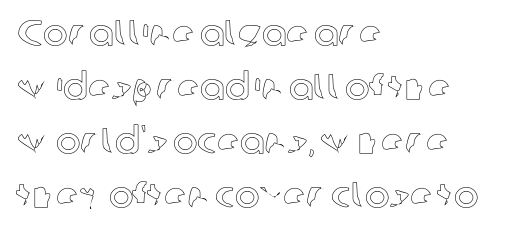
Notice how the passage keeps a crisp vertical edge on the left only. Spacing between characters is what you'd get straight out of the box. Nope, not italic — everything's standing straight. Words float on clear page, feet unadorned.
